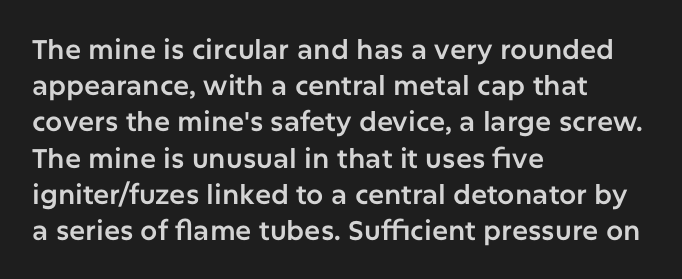
{"italic": "no", "underline": "no", "align": "left", "line_spacing": "normal", "line_spacing_ratio": 1.34, "letter_spacing": "normal", "letter_spacing_em": 0.0, "glyph_px": 27}
